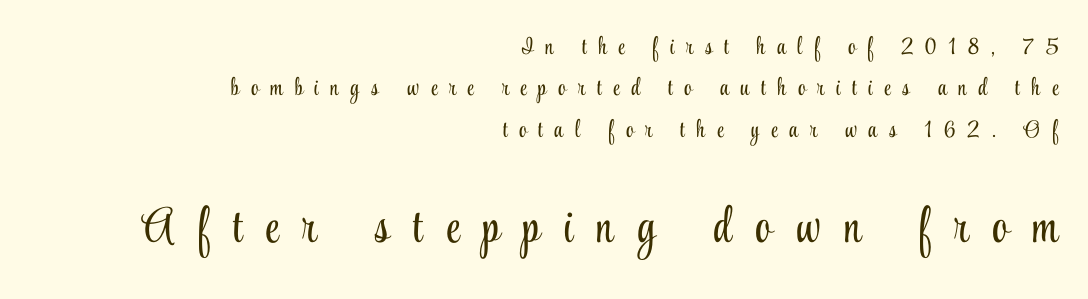
The image shows 49 px light, condensed serif type; set right-aligned, line spacing 1.72x, unusually wide letter spacing (+0.49 em), not underlined; the second (bottom) block is 2.04x larger; low stroke contrast and a small x-height.
